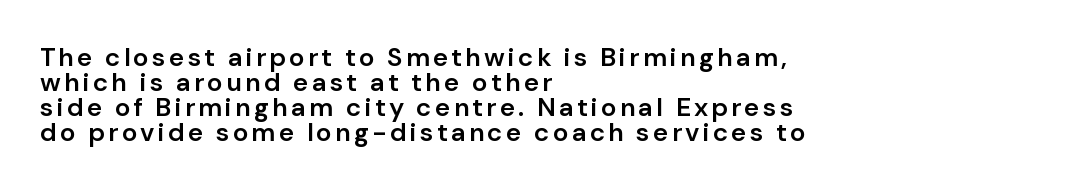
{"italic": "no", "bold": "semi", "underline": "no", "align": "left", "line_spacing": "tight", "line_spacing_ratio": 0.96, "glyph_px": 26}
